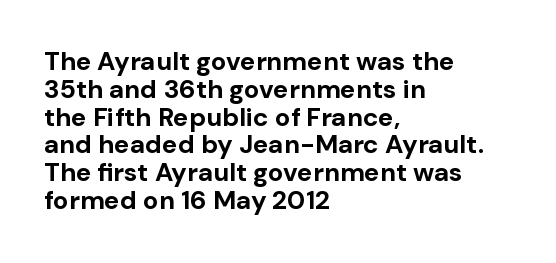
Honestly, the letter spacing is just normal — you wouldn't notice it. This rendering features lettering with no underline. A classic flush-left, rag-right setting is used for this passage. What's the leading like? Squeezed, with rows nearly overlapping. The letters stand upright; this is a roman face.
